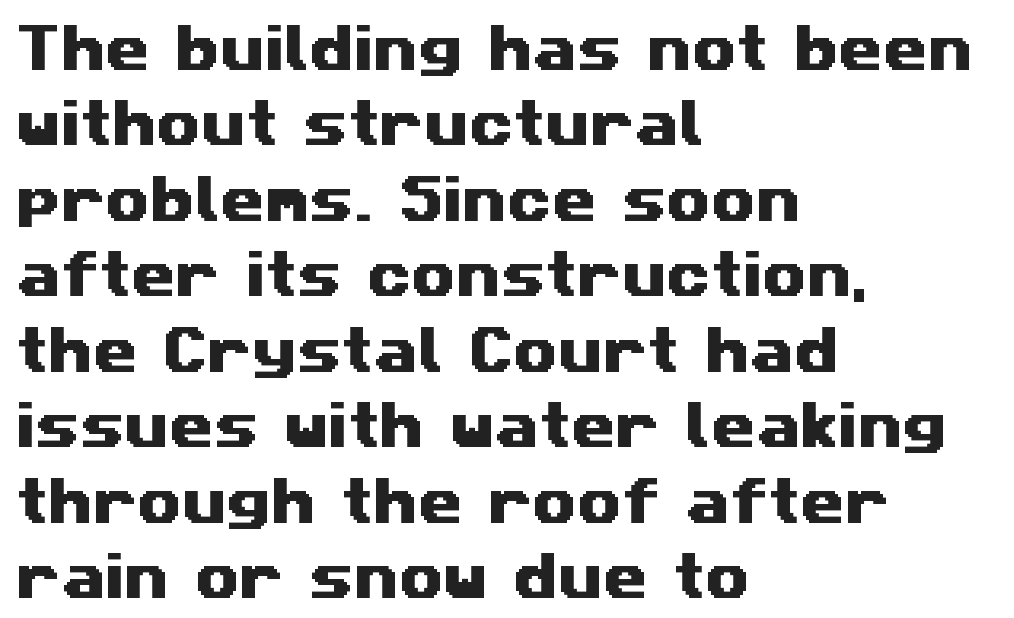
In CSS terms this would be text-align: left. Do the characters align in a grid? No, the font is proportional. Look at the bottom of the vertical strokes: they stop flat, with no serifs. Underlining? Definitely not there.
